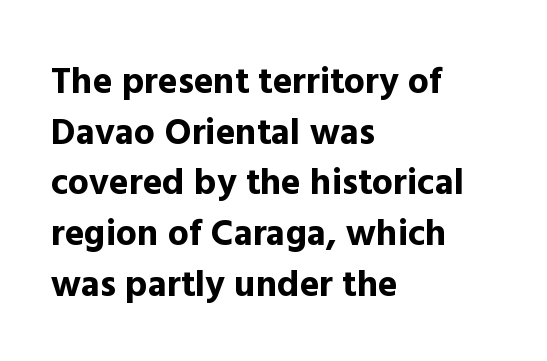
You could not count columns in this text — the font is proportionally spaced. Notice how the passage keeps a crisp vertical edge on the left only. This block has exactly the height ordinary leading produces. Beneath every word, the page is bare. Is this a sans? Yes — the strokes have no serifs. Each glyph is drawn with heavy, bold strokes.
